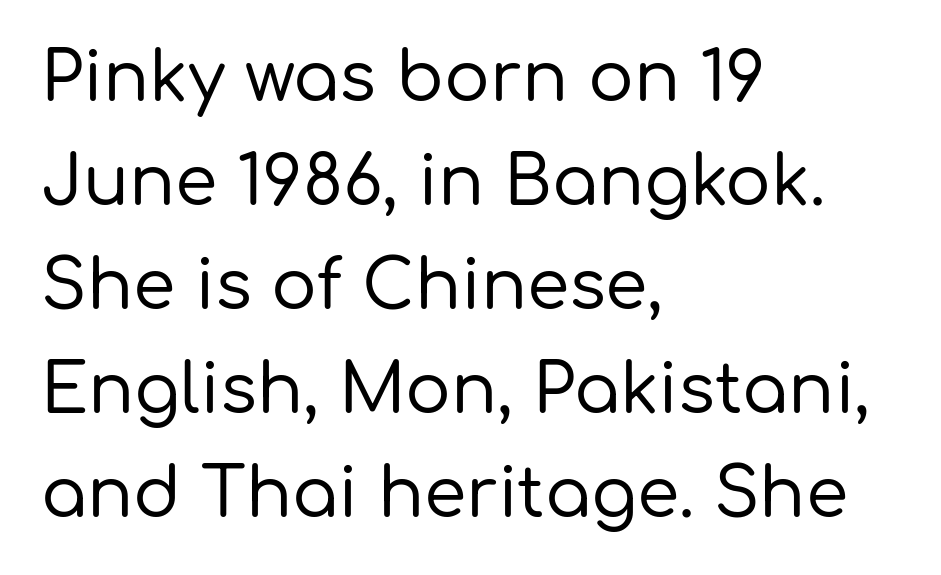
Q: Is the text italic (slanted)? A: No, it is upright.
Q: Is the typeface a serif or a sans-serif typeface? A: Sans-serif.
Q: Is the text underlined? A: No.
Q: How is the paragraph aligned? A: Left-aligned.
Q: Is the spacing between letters normal or unusually wide? A: Normal.
Q: Is the spacing between lines tight, normal or loose? A: Normal.
Q: Width (condensed, normal, or wide)? A: Normal.
Q: Stroke contrast? A: Low.
Q: x-height? A: Medium.
Q: Monospaced? A: No.
